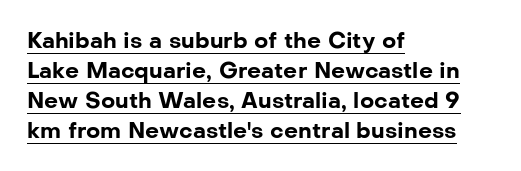
Q: Is the text bold? A: Yes.
Q: Is the text italic (slanted)? A: No, it is upright.
Q: Is the text underlined? A: Yes.
Q: How is the paragraph aligned? A: Left-aligned.
Q: Is the spacing between letters normal or unusually wide? A: Normal.
Q: Is the spacing between lines tight, normal or loose? A: Normal.
